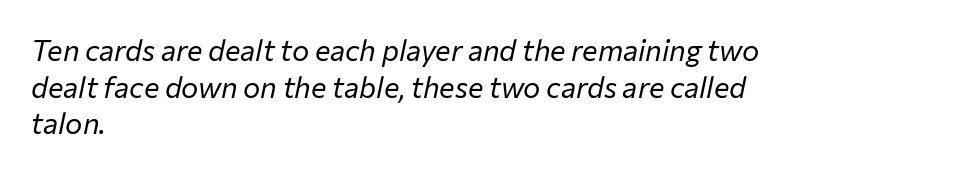
Q: Is the text bold? A: No.
Q: Is the text italic (slanted)? A: Yes, it leans right by about 12 degrees.
Q: Is the text underlined? A: No.
Q: How is the paragraph aligned? A: Left-aligned.
Q: Is the spacing between letters normal or unusually wide? A: Normal.
Q: Is the spacing between lines tight, normal or loose? A: Normal.
Q: Width (condensed, normal, or wide)? A: Normal.
Q: Stroke contrast? A: Low.
Q: x-height? A: Medium.
Q: Monospaced? A: No.
